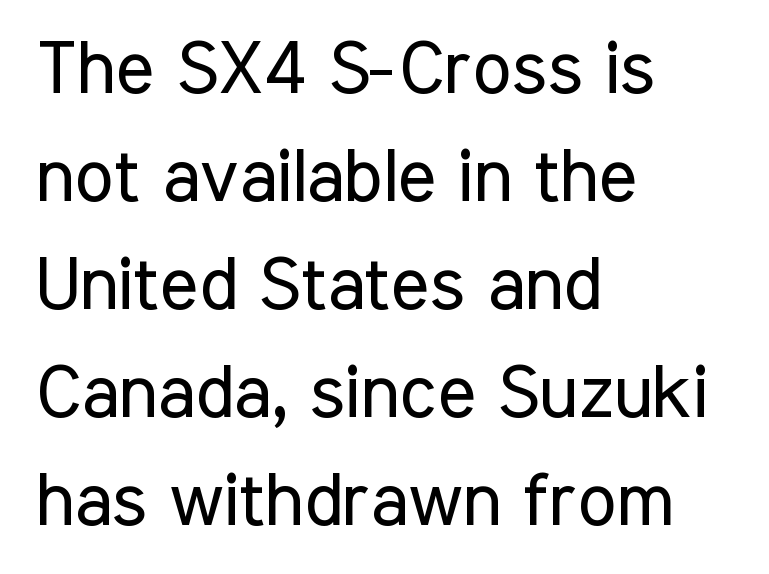
The image shows 74 px regular-weight, condensed sans-serif type, upright; set left-aligned, normal line spacing (1.46x), normal letter spacing, not underlined; low stroke contrast and a medium x-height.
